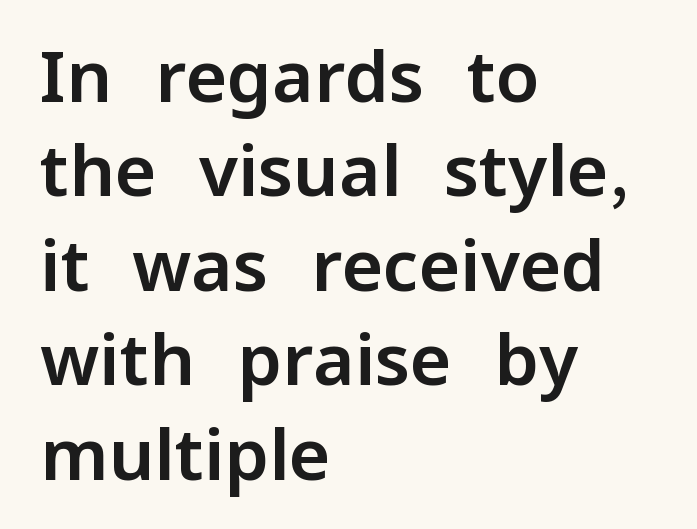
Q: Is the text italic (slanted)? A: No, it is upright.
Q: Is the typeface a serif or a sans-serif typeface? A: Sans-serif.
Q: Is the text underlined? A: No.
Q: How is the paragraph aligned? A: Left-aligned.
Q: Is the spacing between letters normal or unusually wide? A: Normal.
Q: Is the spacing between lines tight, normal or loose? A: Normal.
Q: Width (condensed, normal, or wide)? A: Normal.
Q: Stroke contrast? A: Low.
Q: x-height? A: Medium.
Q: Monospaced? A: No.
